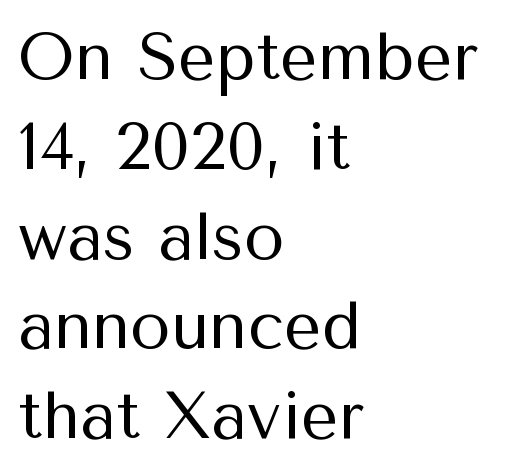
A roman cut, with each character standing at attention. Each word holds together tightly as a unit, with standard inter-letter gaps. The letters carry no serifs — their stems end cleanly without finishing strokes. Stroke thickness stays within the range of a standard reading face or lighter.
